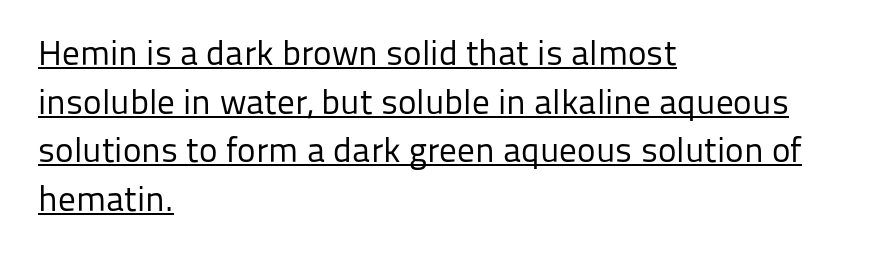
The image shows 35 px regular-weight sans-serif type, upright; set left-aligned, normal line spacing (1.39x), normal letter spacing, underlined; low stroke contrast and a medium x-height.
